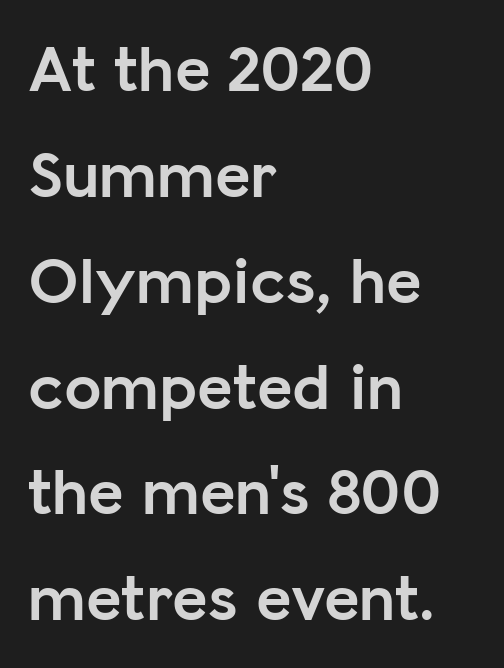
The space beneath each line is pristine and unruled. In terms of letterform style, serifs are entirely absent. Leading matches the norm, producing a regular column. Short note: letters normally spaced. This rendering uses left alignment, leaving the right contour irregular.
